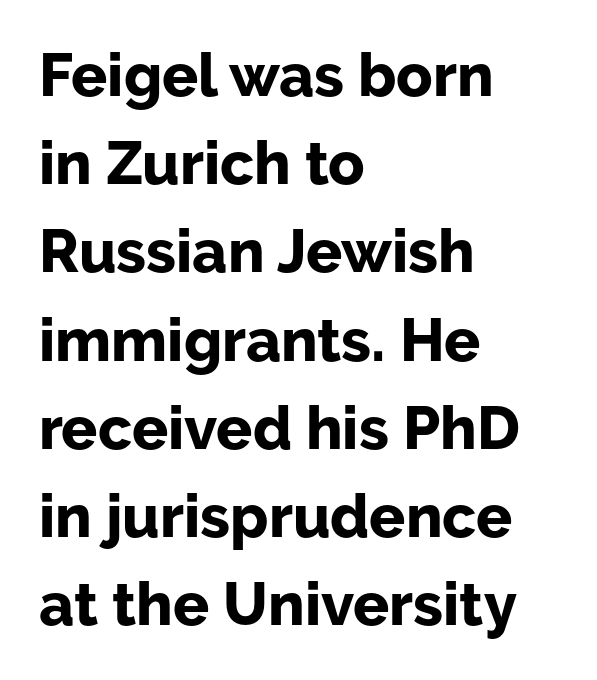
The image shows 60 px bold sans-serif type, upright; set left-aligned, normal line spacing (1.47x), normal letter spacing, not underlined; low stroke contrast and a medium x-height.
